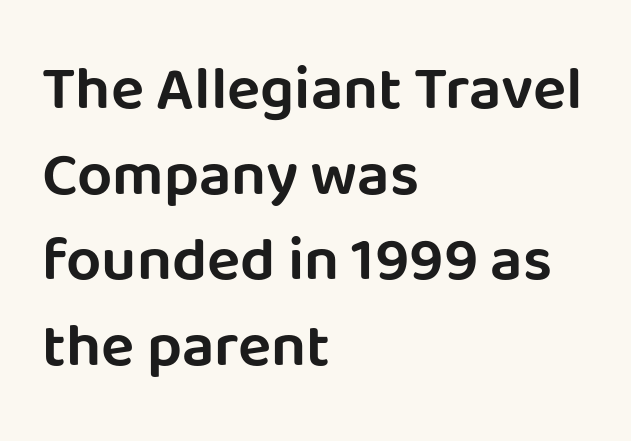
You could not count columns in this text — the font is proportionally spaced. Tracking value appears to be zero — textbook default spacing. Stroke terminals: plain, sans-serif. Evenly set lines give the paragraph a standard silhouette. Visually the block forms a straight wall on the left and a jagged coastline on the right.
